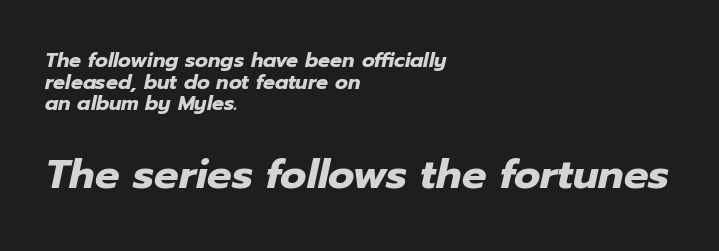
The image shows 41 px heavy type, italic (leaning right); set left-aligned, tight line spacing (1.08x), normal letter spacing, not underlined; the second (bottom) block is 2.05x larger; low stroke contrast and a medium x-height.
